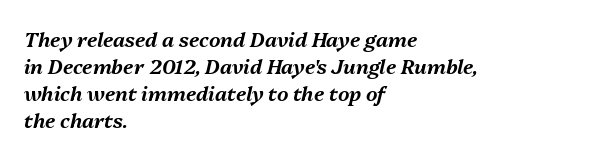
Quick note: italic. Quick note: underline off. Observe the ordinary spacing: letters are neighbours, not strangers. Horizontal bands of white between lines are of average thickness.
